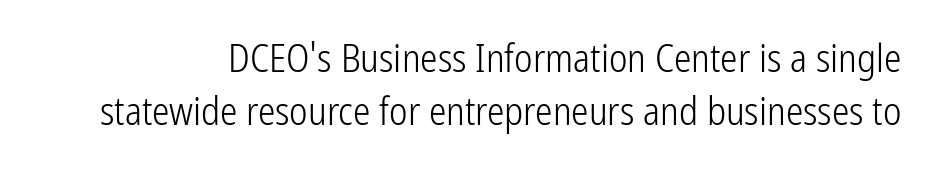
The face used here is proportionally spaced, like ordinary book or web type. Does the lettering tilt? It doesn't — this is upright. The foot of each line stays bare and open. Standard letterfit; no display-style spreading of the glyphs.
